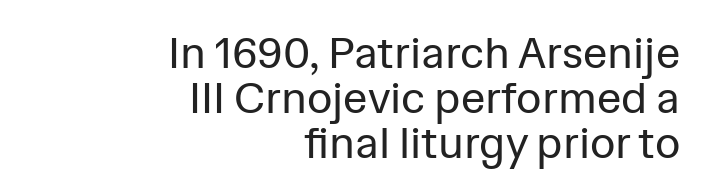
{"serif": "no", "italic": "no", "bold": "no", "weight": "regular", "width": "normal", "stroke_contrast": "low", "x_height": "medium", "monospaced": "no", "underline": "no", "align": "right", "line_spacing": "tight", "line_spacing_ratio": 1.02, "letter_spacing": "normal", "letter_spacing_em": 0.0, "glyph_px": 44}
